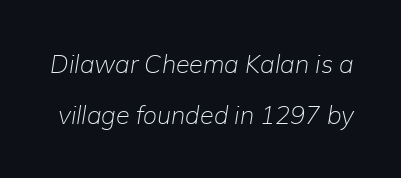
{"italic": "yes", "lean": "right", "slant_degrees": 9, "bold": "no", "underline": "no", "line_spacing": "loose", "line_spacing_ratio": 2.04, "letter_spacing": "normal", "letter_spacing_em": 0.0, "glyph_px": 25}
